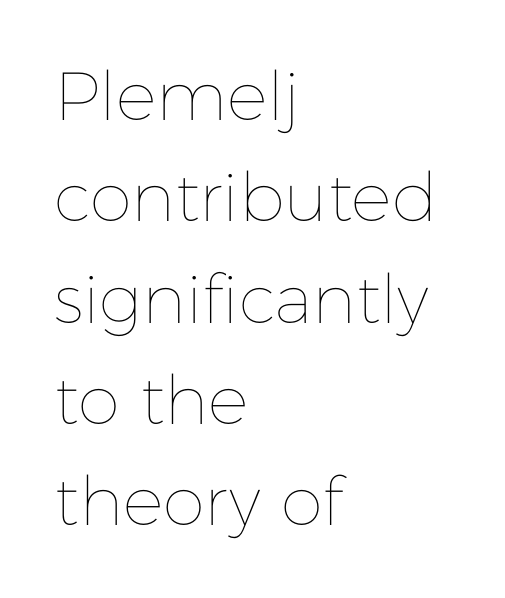
The image shows 68 px thin type, upright; set left-aligned, normal line spacing (1.49x), normal letter spacing, not underlined; low stroke contrast and a medium x-height.
